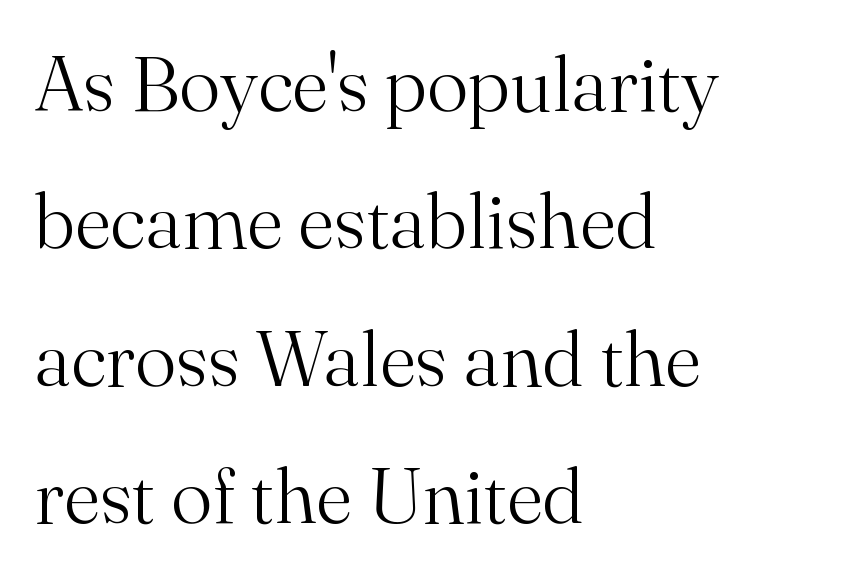
The type family on display is of the serif kind. No word sits above an underline. Unlike italic type, these characters show no tilt at all. Notice how the passage keeps a crisp vertical edge on the left only.
